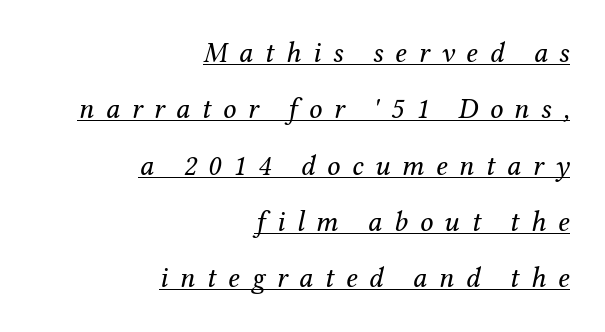
Q: Is the text bold? A: No.
Q: Is the text italic (slanted)? A: Yes, it leans right by about 12 degrees.
Q: Is the typeface a serif or a sans-serif typeface? A: Serif.
Q: Is the text underlined? A: Yes.
Q: How is the paragraph aligned? A: Right-aligned.
Q: Is the spacing between letters normal or unusually wide? A: Unusually wide.
Q: Is the spacing between lines tight, normal or loose? A: Loose.
Q: Width (condensed, normal, or wide)? A: Normal.
Q: Stroke contrast? A: Medium.
Q: x-height? A: Medium.
Q: Monospaced? A: No.
